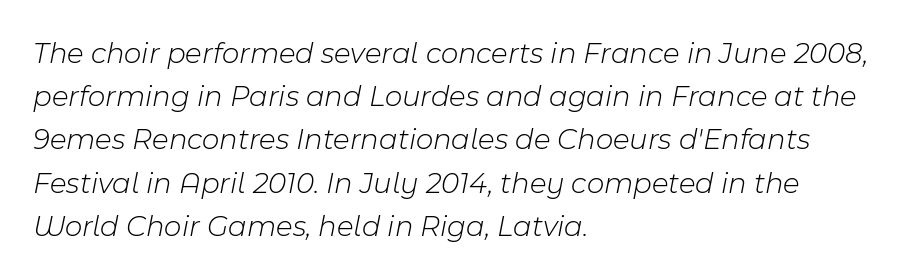
The image shows 30 px light type, italic (leaning right); set left-aligned, normal line spacing (1.44x), normal letter spacing, not underlined; low stroke contrast and a medium x-height.
